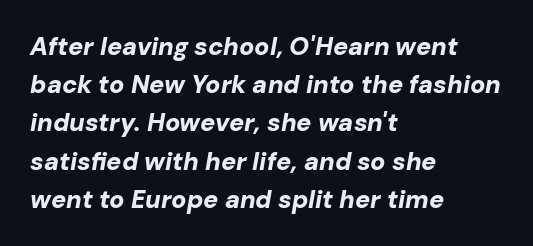
Q: Is the text bold? A: Yes.
Q: Is the text italic (slanted)? A: Yes, it leans right by about 10 degrees.
Q: Is the text underlined? A: No.
Q: How is the paragraph aligned? A: Left-aligned.
Q: Is the spacing between letters normal or unusually wide? A: Normal.
Q: Is the spacing between lines tight, normal or loose? A: Normal.
